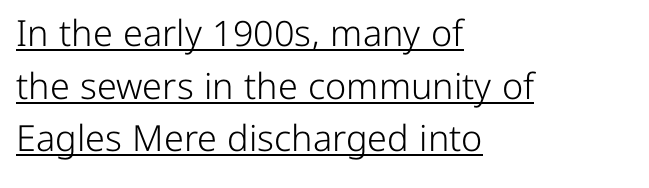
The image shows 36 px light sans-serif type, upright; set left-aligned, normal line spacing (1.46x), normal letter spacing, underlined; low stroke contrast and a medium x-height.
